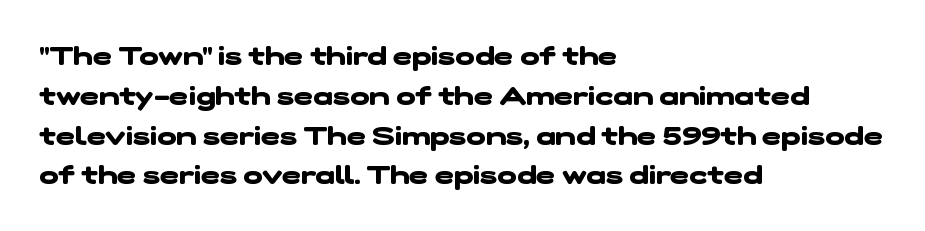
{"bold": "yes", "underline": "no", "align": "left", "line_spacing": "normal", "line_spacing_ratio": 1.53, "letter_spacing": "normal", "letter_spacing_em": 0.0, "glyph_px": 26}
